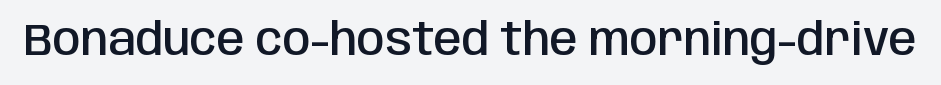
{"serif": "no", "italic": "no", "bold": "semi", "weight": "semibold", "width": "condensed", "stroke_contrast": "low", "x_height": "large", "monospaced": "no", "underline": "no", "letter_spacing": "normal", "letter_spacing_em": 0.0, "glyph_px": 45}
